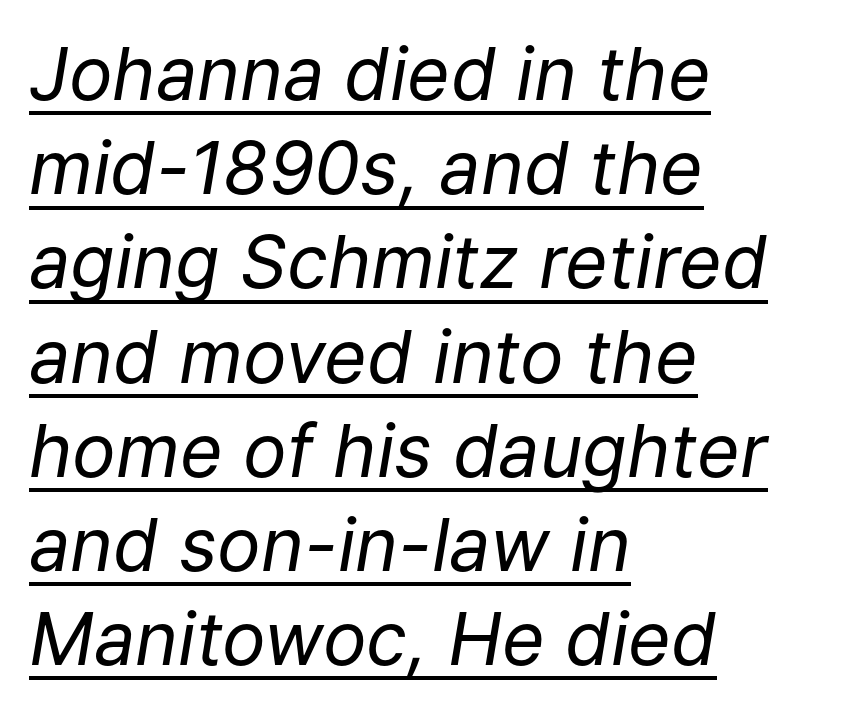
The passage shown stacks its lines at a standard gap. Casual observation: everything's shoved over to the left. This rendering leaves character spacing at its baseline value. These lines are rendered in a variable-pitch font. Weight: regular or lighter.
